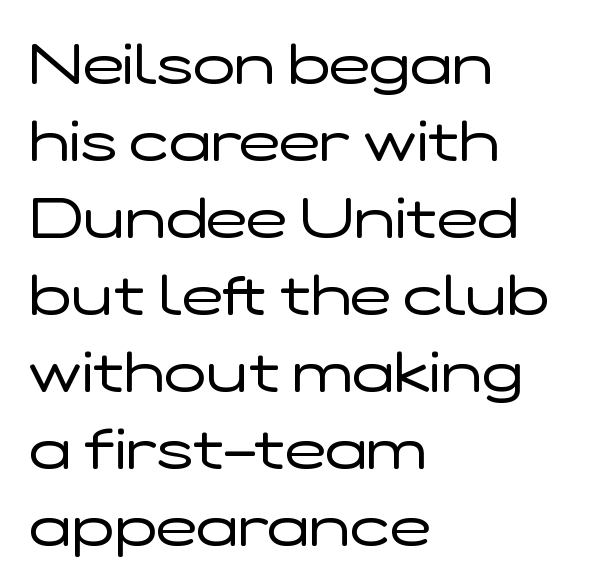
Q: Is the text bold? A: No.
Q: Is the text italic (slanted)? A: No, it is upright.
Q: Is the typeface a serif or a sans-serif typeface? A: Sans-serif.
Q: Is the text underlined? A: No.
Q: How is the paragraph aligned? A: Left-aligned.
Q: Is the spacing between letters normal or unusually wide? A: Normal.
Q: Is the spacing between lines tight, normal or loose? A: Normal.
Q: Width (condensed, normal, or wide)? A: Wide.
Q: Stroke contrast? A: Low.
Q: x-height? A: Medium.
Q: Monospaced? A: No.
